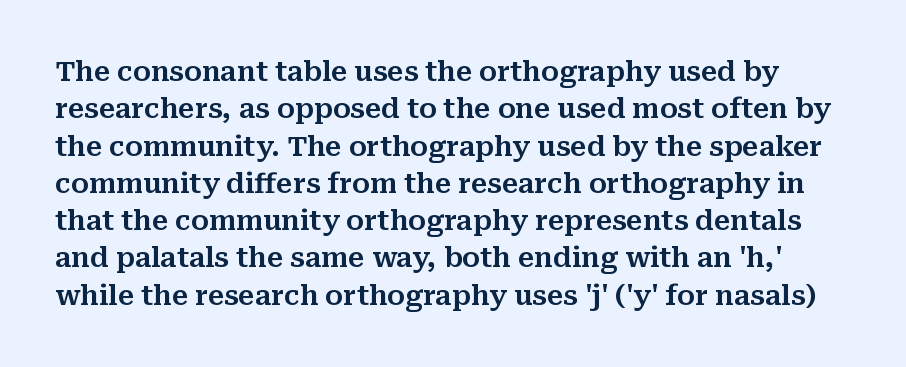
The image shows 27 px text type, upright; set normal line spacing (1.38x), normal letter spacing, not underlined.
